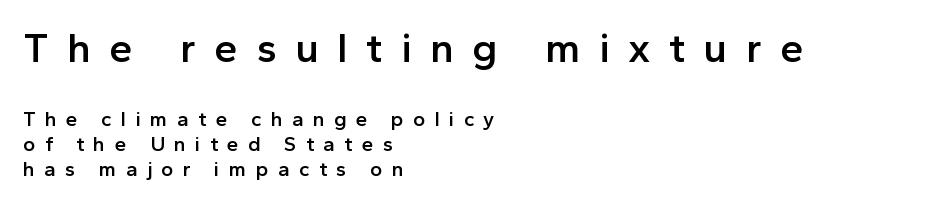
Do the characters align in a grid? No, the font is proportional. Check where the strokes stop: nothing finishes them off — pure sans. The specimen omits any rule beneath the text block's lines. On the weight axis this lands at semibold, roughly 600. The paragraph has a hard left edge and a soft right edge. A typesetter would call this heavily tracked-out type.
